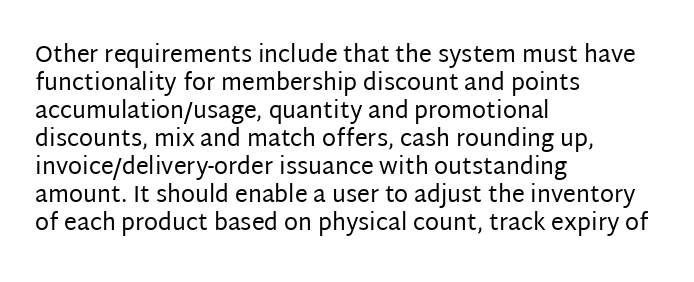
Every stem runs plumb, perpendicular to the baseline. Layout note: lines flush left. Decoration check: the copy has no underline. Short note: letters normally spaced.
